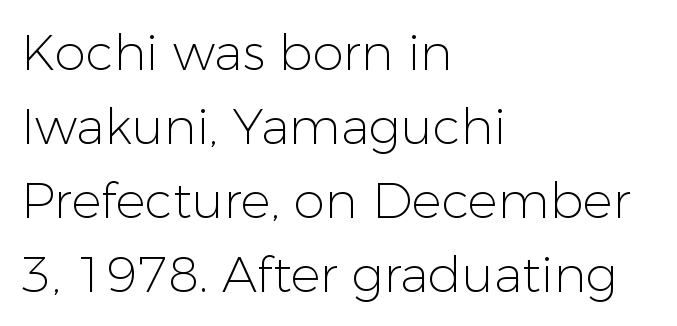
The image shows 50 px light sans-serif type, upright; set left-aligned, normal line spacing (1.48x), normal letter spacing, not underlined; low stroke contrast and a medium x-height.
